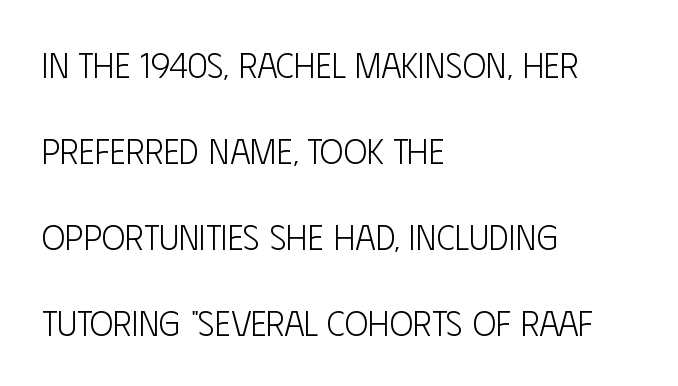
{"serif": "no", "italic": "no", "bold": "no", "weight": "light", "width": "condensed", "stroke_contrast": "low", "x_height": "large", "monospaced": "no", "underline": "no", "align": "left", "line_spacing": "loose", "line_spacing_ratio": 2.46, "letter_spacing": "normal", "letter_spacing_em": 0.0, "glyph_px": 35}
